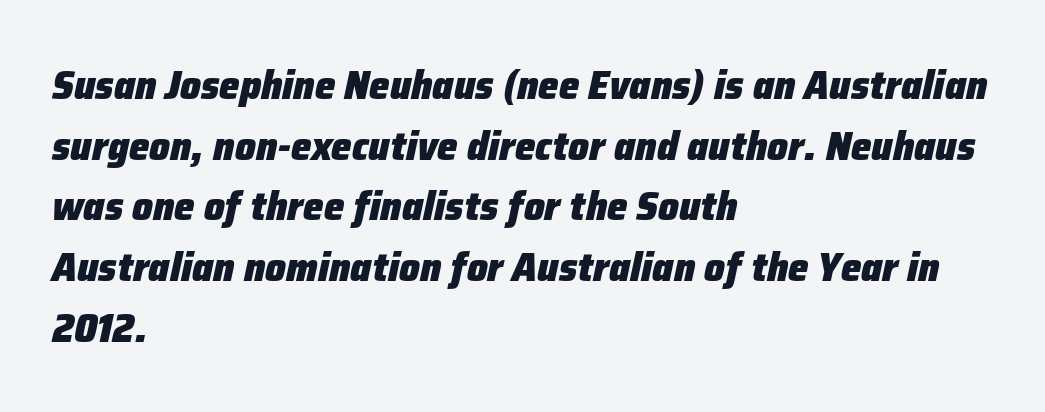
The image shows 41 px heavy type, italic (leaning right); set left-aligned, normal line spacing (1.48x), normal letter spacing, not underlined; low stroke contrast and a medium x-height.
